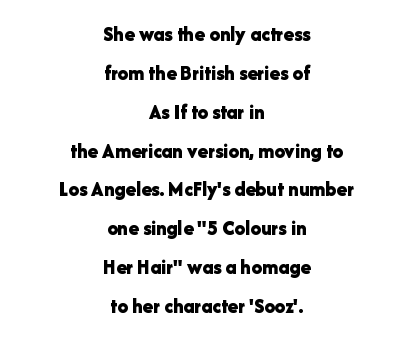
Q: Is the text bold? A: Yes.
Q: Is the text italic (slanted)? A: No, it is upright.
Q: Is the text underlined? A: No.
Q: How is the paragraph aligned? A: Centered.
Q: Is the spacing between letters normal or unusually wide? A: Normal.
